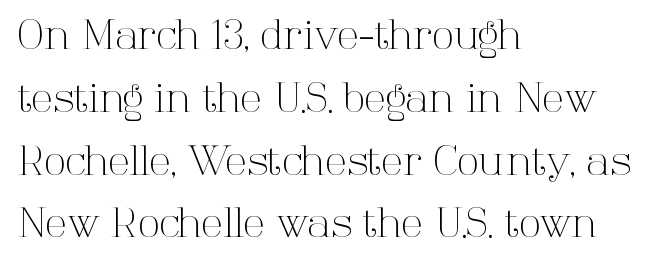
{"serif": "yes", "italic": "no", "bold": "no", "weight": "light", "width": "normal", "stroke_contrast": "high", "x_height": "medium", "monospaced": "no", "underline": "no", "align": "left", "line_spacing": "normal", "line_spacing_ratio": 1.57, "letter_spacing": "normal", "letter_spacing_em": 0.0, "glyph_px": 40}
